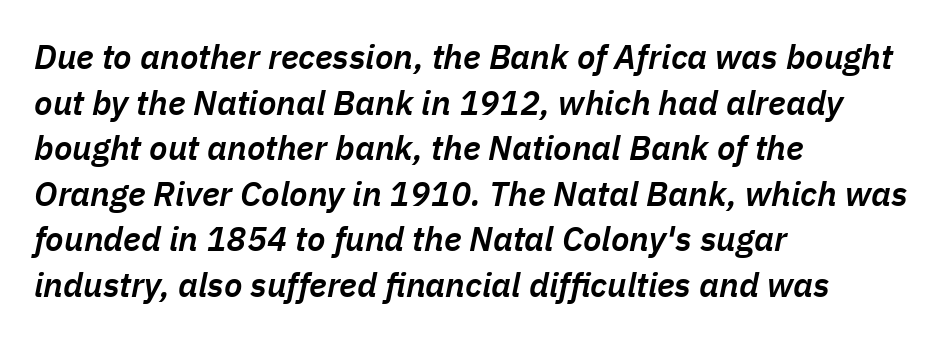
{"italic": "yes", "lean": "right", "slant_degrees": 11, "bold": "semi", "weight": "semibold", "width": "normal", "stroke_contrast": "low", "x_height": "medium", "monospaced": "no", "underline": "no", "align": "left", "line_spacing": "normal", "line_spacing_ratio": 1.34, "letter_spacing": "normal", "letter_spacing_em": 0.0, "glyph_px": 34}
